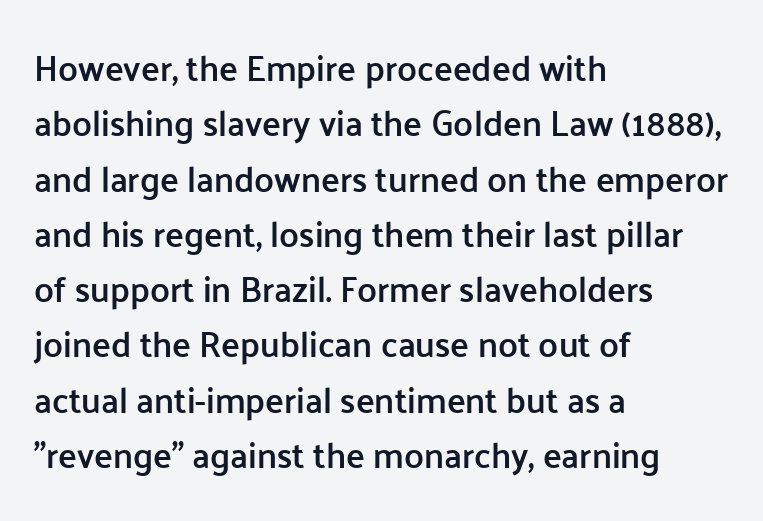
The image shows 35 px semibold sans-serif type, upright; set left-aligned, normal line spacing (1.58x), normal letter spacing, not underlined; low stroke contrast and a medium x-height.
